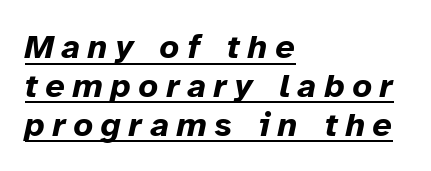
{"italic": "yes", "lean": "right", "slant_degrees": 12, "bold": "yes", "weight": "bold", "width": "normal", "stroke_contrast": "low", "x_height": "medium", "monospaced": "no", "underline": "yes", "align": "left", "line_spacing": "tight", "line_spacing_ratio": 1.14, "letter_spacing": "wide", "letter_spacing_em": 0.23, "glyph_px": 34}
